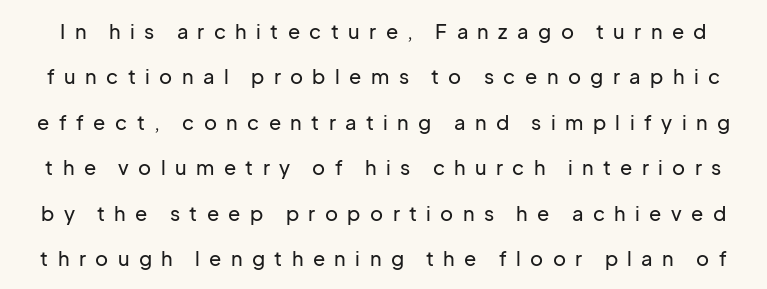
Check the space under the baseline: it is left empty. Italic? Not at all — the glyphs are vertical. The tracking reads as deliberately expanded to a designer's eye. The space between consecutive lines is lavish.
